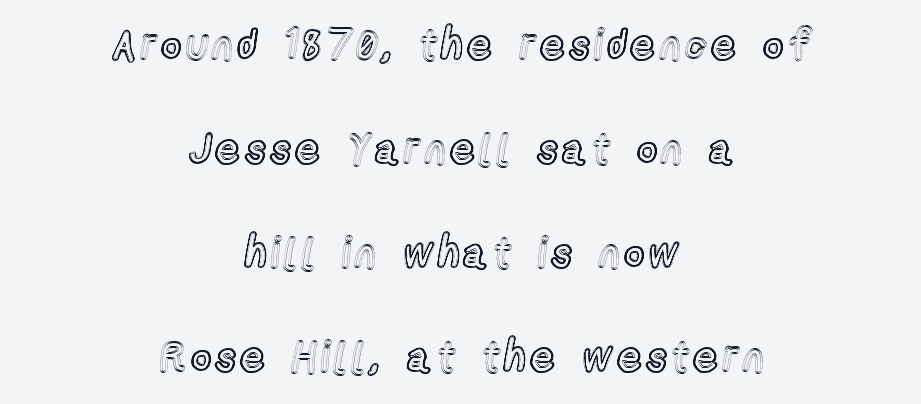
Q: Is the text italic (slanted)? A: Yes.
Q: Is the text underlined? A: No.
Q: How is the paragraph aligned? A: Centered.
Q: Is the spacing between lines tight, normal or loose? A: Loose.
Q: Width (condensed, normal, or wide)? A: Condensed.
Q: x-height? A: Medium.
Q: Monospaced? A: No.
